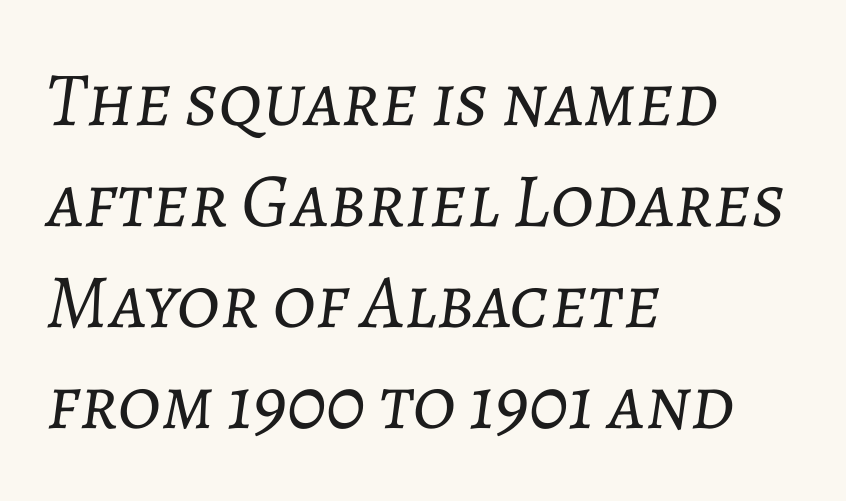
{"italic": "yes", "lean": "right", "slant_degrees": 7, "bold": "no", "weight": "light", "width": "normal", "stroke_contrast": "low", "x_height": "medium", "monospaced": "no", "underline": "no", "align": "left", "line_spacing": "normal", "line_spacing_ratio": 1.31, "letter_spacing": "normal", "letter_spacing_em": 0.0, "glyph_px": 77}
